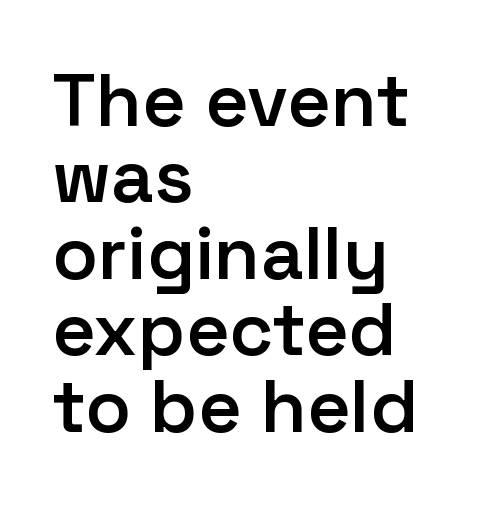
The image shows 75 px semibold sans-serif type, upright; set left-aligned, tight line spacing (1.02x), normal letter spacing, not underlined; low stroke contrast and a medium x-height.
